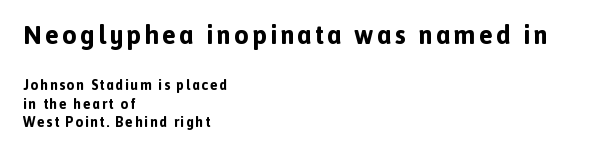
Q: Is the text bold? A: Yes.
Q: Is the text italic (slanted)? A: No, it is upright.
Q: Is the text underlined? A: No.
Q: How is the paragraph aligned? A: Left-aligned.
Q: Is the spacing between lines tight, normal or loose? A: Normal.
Q: Which block of text is set in a larger size, the first (top) or the second (bottom)? A: The first (top) one.
